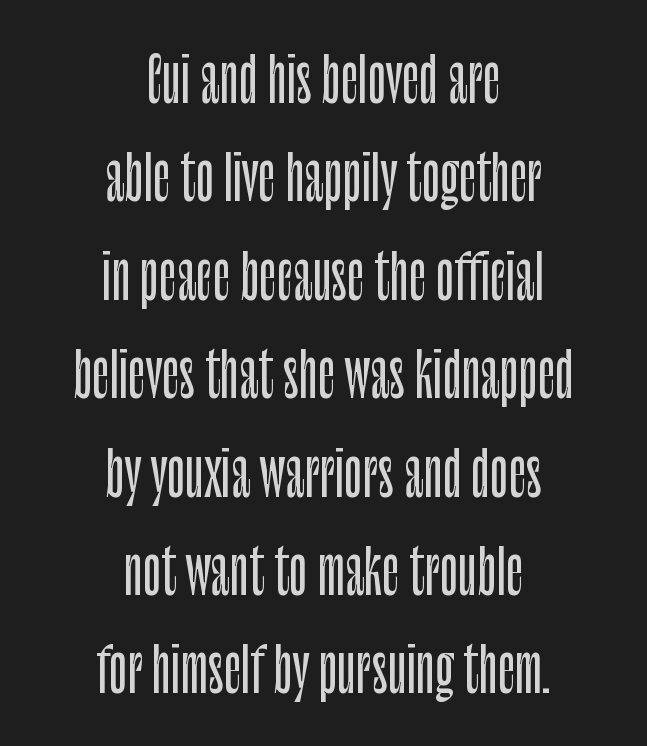
Q: Is the text italic (slanted)? A: No, it is upright.
Q: Is the typeface a serif or a sans-serif typeface? A: Sans-serif.
Q: Is the text underlined? A: No.
Q: How is the paragraph aligned? A: Centered.
Q: Is the spacing between letters normal or unusually wide? A: Normal.
Q: Is the spacing between lines tight, normal or loose? A: Normal.
Q: Width (condensed, normal, or wide)? A: Condensed.
Q: Stroke contrast? A: Low.
Q: x-height? A: Large.
Q: Monospaced? A: No.
